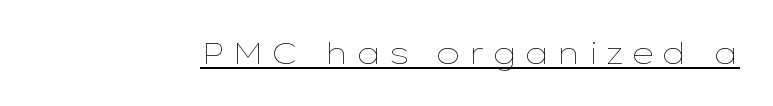
The image shows 30 px thin, wide type, upright; set unusually wide letter spacing (+0.22 em), underlined; low stroke contrast and a medium x-height.
